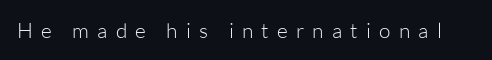
The image shows 21 px text type, upright; set unusually wide letter spacing (+0.39 em), not underlined.
